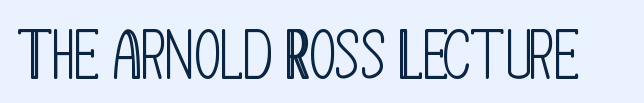
The image shows 68 px light, condensed sans-serif type, upright; set normal letter spacing, not underlined; low stroke contrast and a large x-height.
